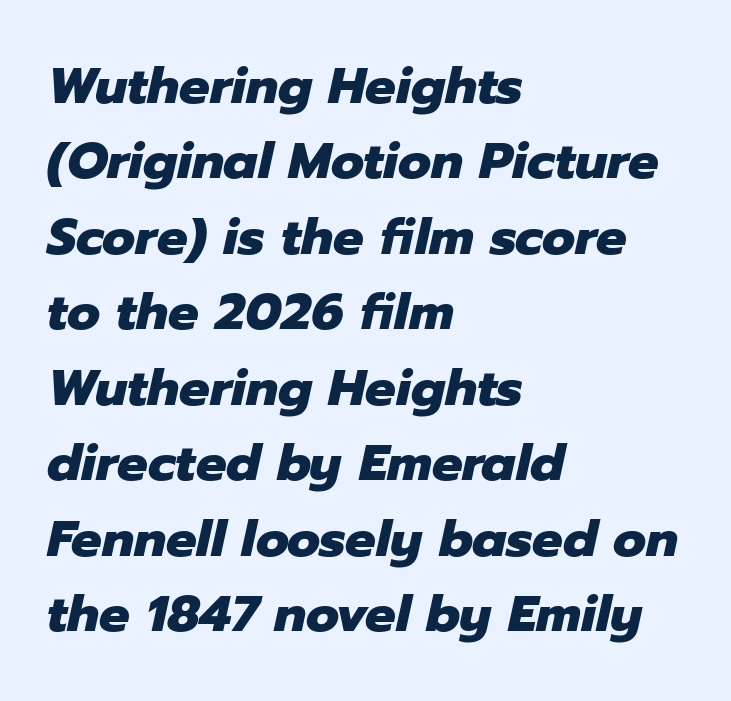
Compared with typical body copy, the letter spacing here is the same. Only glyphs here, with clear space below each row. Compared with ordinary roman type, these characters are visibly tilted. Is this a fixed-width face? No — the glyphs have proportional, varying widths. If you drew a ruler down the left edge, every line would touch it. Baseline-to-baseline distance is the conventional proportion of letter height.
